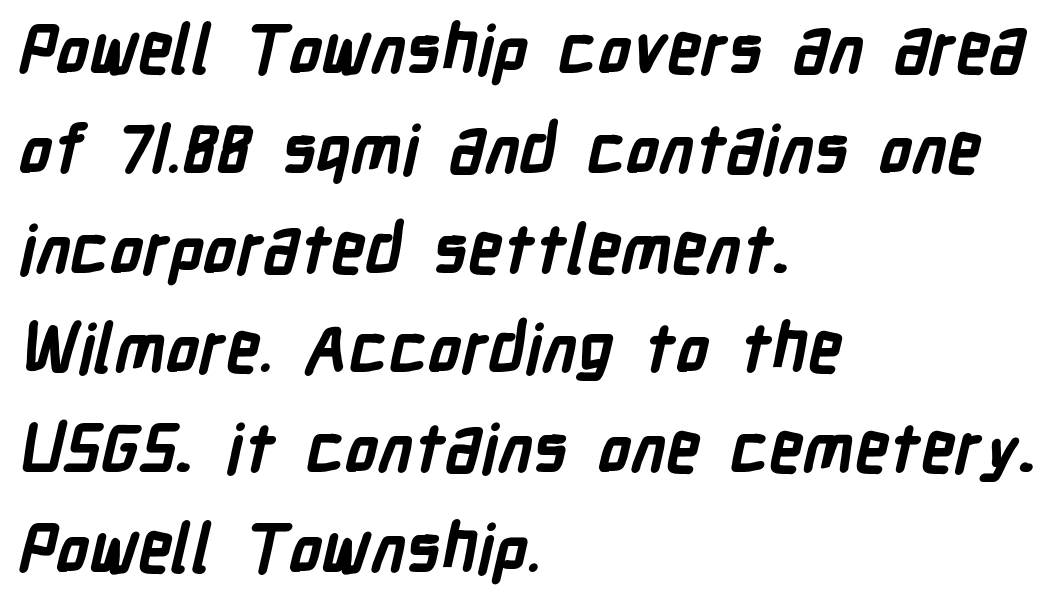
Q: Is the text bold? A: Yes.
Q: Is the typeface a serif or a sans-serif typeface? A: Sans-serif.
Q: Is the text underlined? A: No.
Q: How is the paragraph aligned? A: Left-aligned.
Q: Is the spacing between letters normal or unusually wide? A: Normal.
Q: Is the spacing between lines tight, normal or loose? A: Normal.
Q: Width (condensed, normal, or wide)? A: Condensed.
Q: Stroke contrast? A: Low.
Q: x-height? A: Medium.
Q: Monospaced? A: No.
